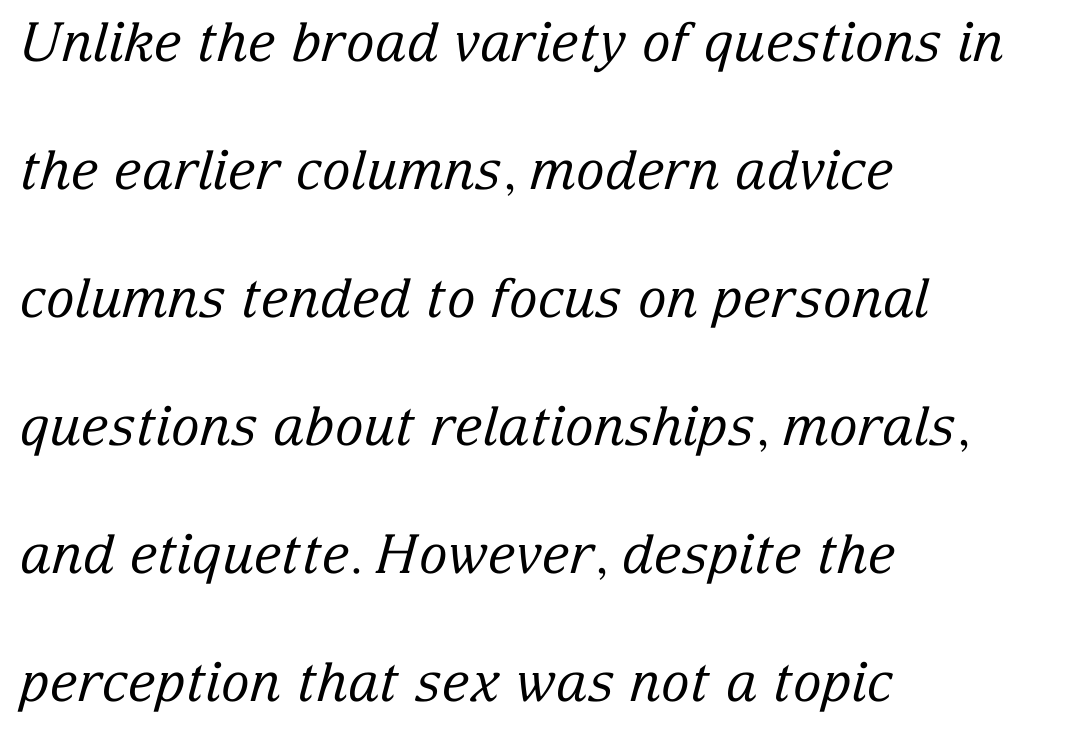
The space beneath each line is pristine and unruled. Observe the ordinary spacing: letters are neighbours, not strangers. The text block is weighted toward the left margin, trailing off unevenly rightward. What kind of face is this? One with serifs. Note the varied advance widths — an 'i' is clearly narrower than an 'm'. Is there much room between lines? Yes — plenty of vertical air separates them.
